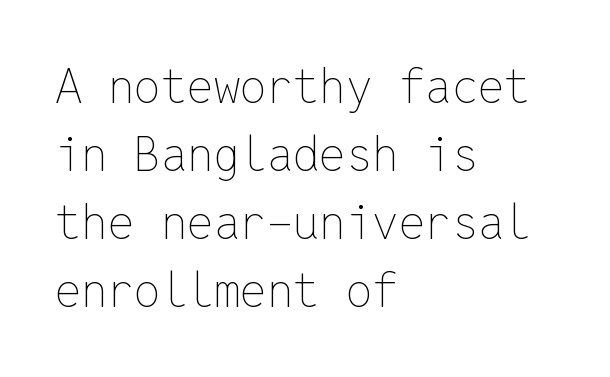
{"italic": "no", "bold": "no", "weight": "thin", "width": "normal", "stroke_contrast": "low", "x_height": "medium", "monospaced": "yes", "underline": "no", "align": "left", "line_spacing": "normal", "line_spacing_ratio": 1.45, "letter_spacing": "normal", "letter_spacing_em": 0.0, "glyph_px": 47}
